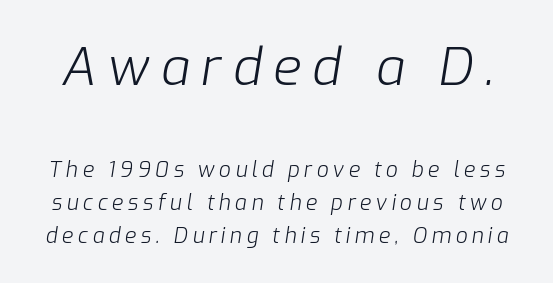
The image shows 52 px light type, italic (leaning right); set normal line spacing (1.57x), unusually wide letter spacing (+0.21 em), not underlined; the first (top) block is 2.48x larger; low stroke contrast and a medium x-height.
